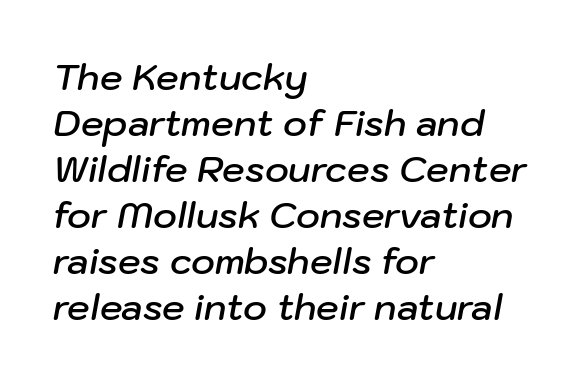
{"italic": "yes", "lean": "right", "slant_degrees": 10, "bold": "semi", "weight": "semibold", "width": "normal", "stroke_contrast": "low", "x_height": "medium", "monospaced": "no", "underline": "no", "align": "left", "line_spacing": "normal", "line_spacing_ratio": 1.28, "letter_spacing": "normal", "letter_spacing_em": 0.0, "glyph_px": 36}
